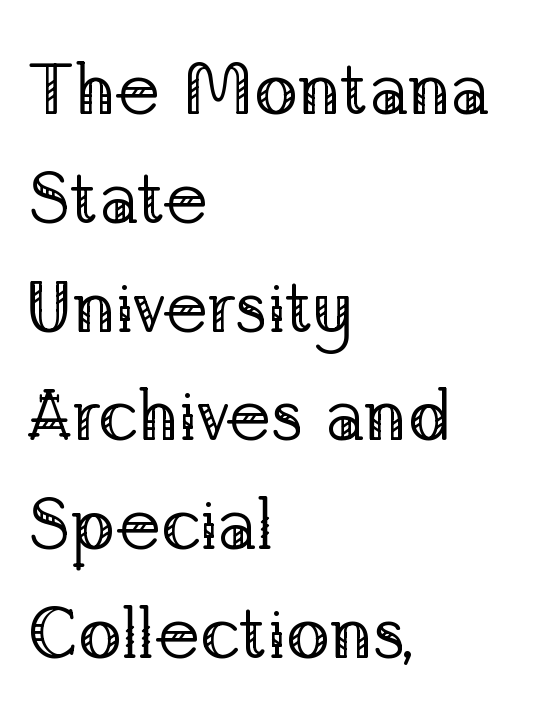
{"serif": "yes", "italic": "no", "bold": "no", "weight": "regular", "width": "normal", "stroke_contrast": "low", "x_height": "medium", "monospaced": "no", "underline": "no", "align": "left", "line_spacing": "normal", "line_spacing_ratio": 1.49, "letter_spacing": "normal", "letter_spacing_em": 0.0, "glyph_px": 73}
